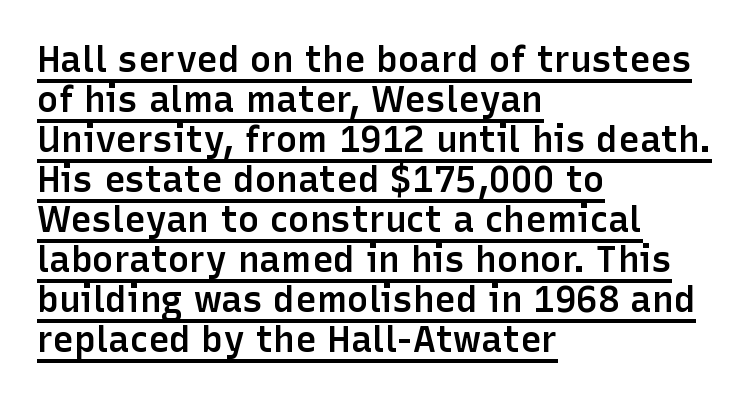
The text was rendered using a sans face with plain stroke endings. Think of a printed novel: that variable character pitch is what you see here. Every stem runs plumb, perpendicular to the baseline. Line beginnings align vertically; line endings do not.
